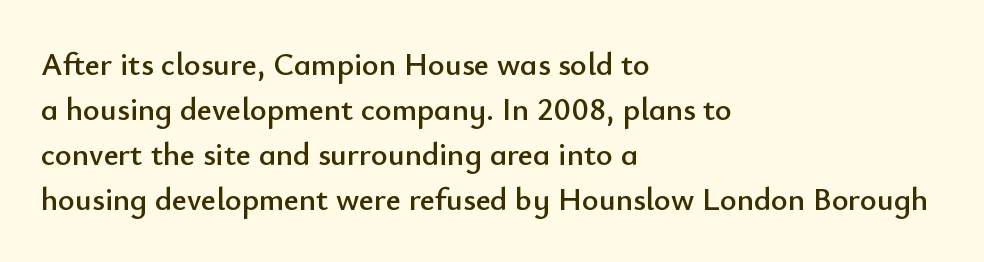
Q: Is the text italic (slanted)? A: No, it is upright.
Q: Is the typeface a serif or a sans-serif typeface? A: Sans-serif.
Q: Is the text underlined? A: No.
Q: How is the paragraph aligned? A: Left-aligned.
Q: Is the spacing between letters normal or unusually wide? A: Normal.
Q: Is the spacing between lines tight, normal or loose? A: Normal.
Q: Width (condensed, normal, or wide)? A: Normal.
Q: Stroke contrast? A: Low.
Q: x-height? A: Small.
Q: Monospaced? A: No.
